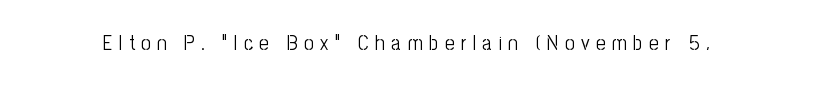
Q: Is the text bold? A: No.
Q: Is the text italic (slanted)? A: No, it is upright.
Q: Is the text underlined? A: No.
Q: Is the spacing between letters normal or unusually wide? A: Unusually wide.
